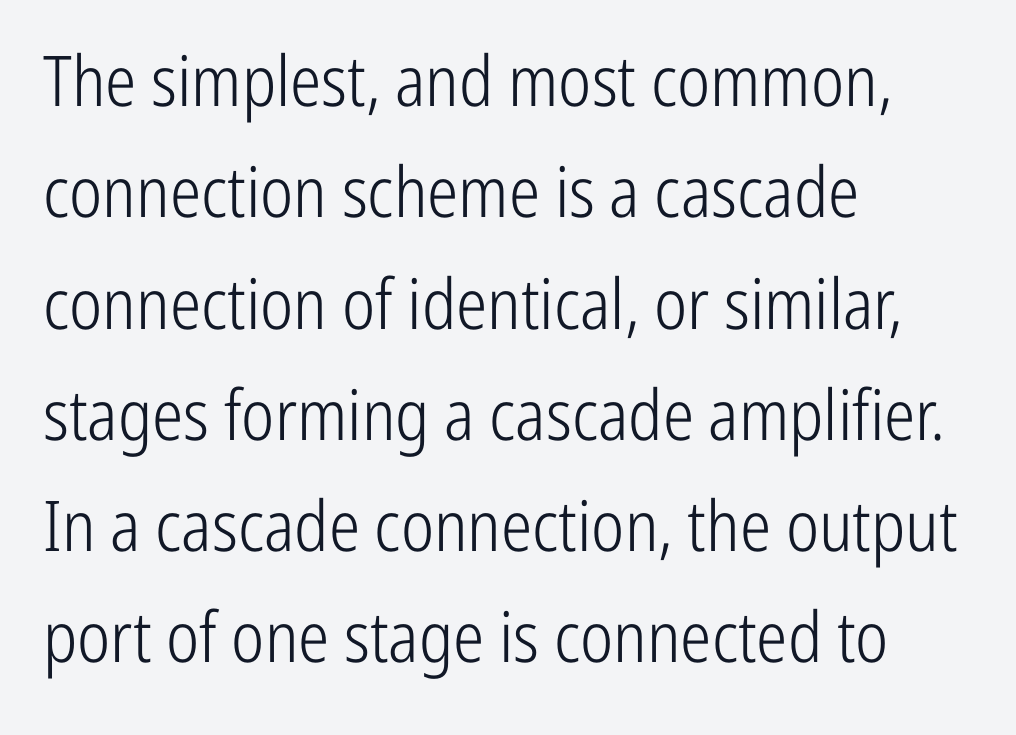
{"serif": "no", "italic": "no", "bold": "no", "weight": "light", "width": "condensed", "stroke_contrast": "low", "x_height": "medium", "monospaced": "no", "underline": "no", "align": "left", "line_spacing": "normal", "line_spacing_ratio": 1.59, "letter_spacing": "normal", "letter_spacing_em": 0.0, "glyph_px": 70}
